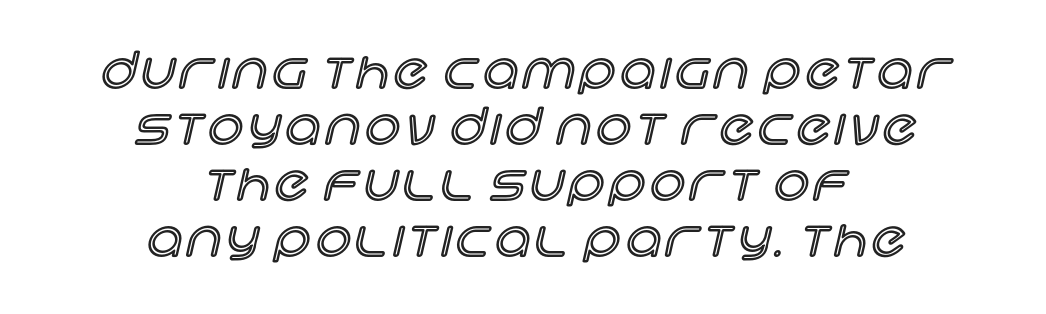
{"width": "normal", "x_height": "large", "monospaced": "no", "underline": "no", "align": "center", "line_spacing": "tight", "line_spacing_ratio": 1.14, "glyph_px": 49}
